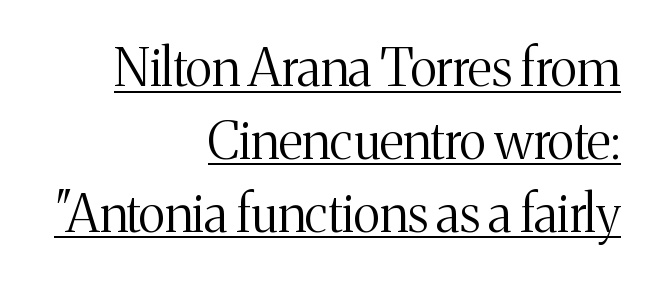
{"serif": "yes", "italic": "no", "bold": "no", "weight": "light", "width": "normal", "stroke_contrast": "medium", "x_height": "medium", "monospaced": "no", "underline": "yes", "align": "right", "line_spacing": "normal", "line_spacing_ratio": 1.4, "letter_spacing": "normal", "letter_spacing_em": 0.0, "glyph_px": 52}
